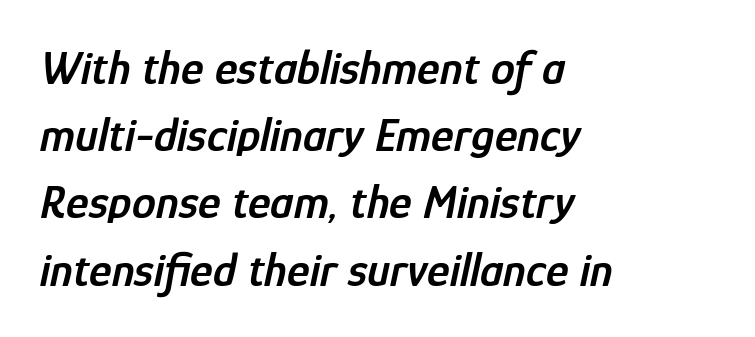
Anything drawn beneath the words? Only blank space. You could not count columns in this text — the font is proportionally spaced. Students, this is semibold: more ink than regular, less than bold. The typesetter chose a ragged-right arrangement here. The vertical gap from one line to the next is medium.
